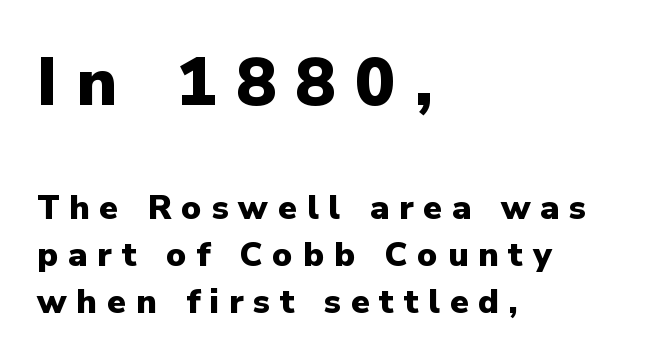
Q: Is the text bold? A: Yes.
Q: Is the text italic (slanted)? A: No, it is upright.
Q: Is the typeface a serif or a sans-serif typeface? A: Sans-serif.
Q: Is the text underlined? A: No.
Q: How is the paragraph aligned? A: Left-aligned.
Q: Is the spacing between letters normal or unusually wide? A: Unusually wide.
Q: Is the spacing between lines tight, normal or loose? A: Normal.
Q: Which block of text is set in a larger size, the first (top) or the second (bottom)? A: The first (top) one.
Q: Width (condensed, normal, or wide)? A: Normal.
Q: Stroke contrast? A: Low.
Q: x-height? A: Medium.
Q: Monospaced? A: No.
